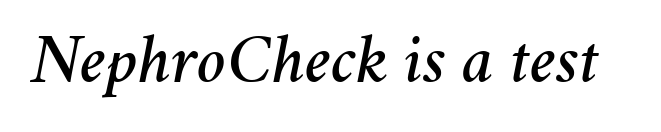
In terms of posture, this sample is oblique. Nothing unusual about the tracking: characters are spaced as the font intends. Spacing verdict: proportional, widths tailored to each character. The words here are not underlined.
